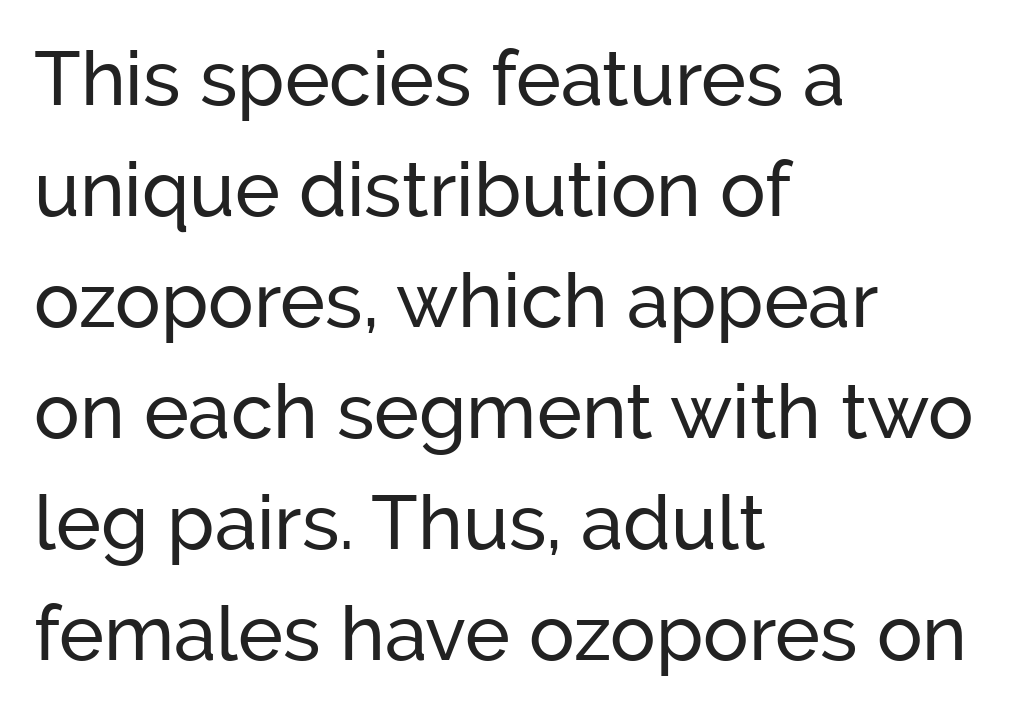
The image shows 76 px sans-serif type, upright; set left-aligned, normal line spacing (1.46x), normal letter spacing, not underlined; low stroke contrast and a medium x-height.
